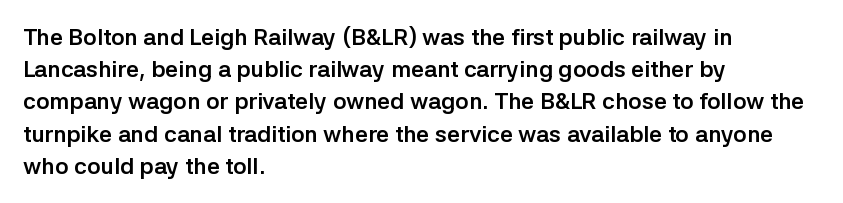
Teacher's note: observe the even left margin — that is flush-left alignment. Tracking here is standard; glyphs follow each other at the usual distance. Horizontal bands of white between lines are of average thickness. Is the type bold? Yes — the strokes are clearly thick and heavy. This is the regular roman posture of the typeface.
